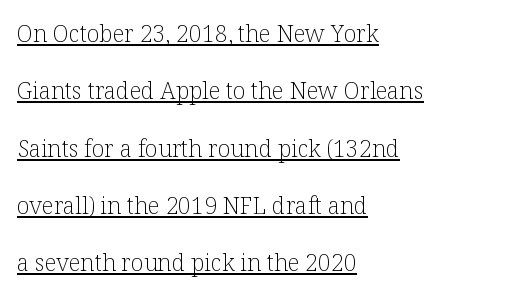
Q: Is the text bold? A: No.
Q: Is the text italic (slanted)? A: No, it is upright.
Q: Is the text underlined? A: Yes.
Q: How is the paragraph aligned? A: Left-aligned.
Q: Is the spacing between letters normal or unusually wide? A: Normal.
Q: Is the spacing between lines tight, normal or loose? A: Loose.
